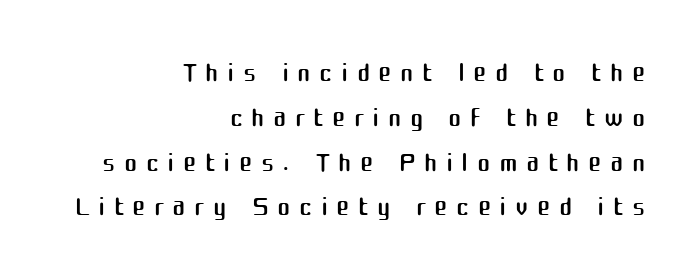
Q: Is the text bold? A: No.
Q: Is the text italic (slanted)? A: No, it is upright.
Q: Is the typeface a serif or a sans-serif typeface? A: Sans-serif.
Q: Is the text underlined? A: No.
Q: How is the paragraph aligned? A: Right-aligned.
Q: Is the spacing between letters normal or unusually wide? A: Unusually wide.
Q: Is the spacing between lines tight, normal or loose? A: Tight.
Q: Width (condensed, normal, or wide)? A: Normal.
Q: Stroke contrast? A: Medium.
Q: x-height? A: Medium.
Q: Monospaced? A: No.
